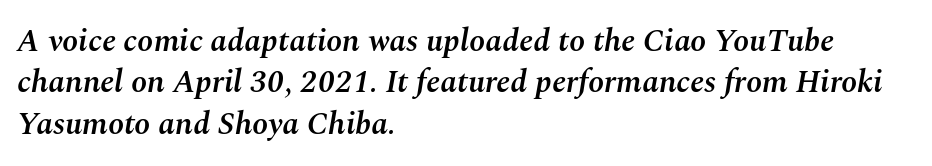
The image shows 32 px semibold type, italic (leaning right); set left-aligned, normal line spacing (1.29x), normal letter spacing, not underlined; medium stroke contrast and a medium x-height.
